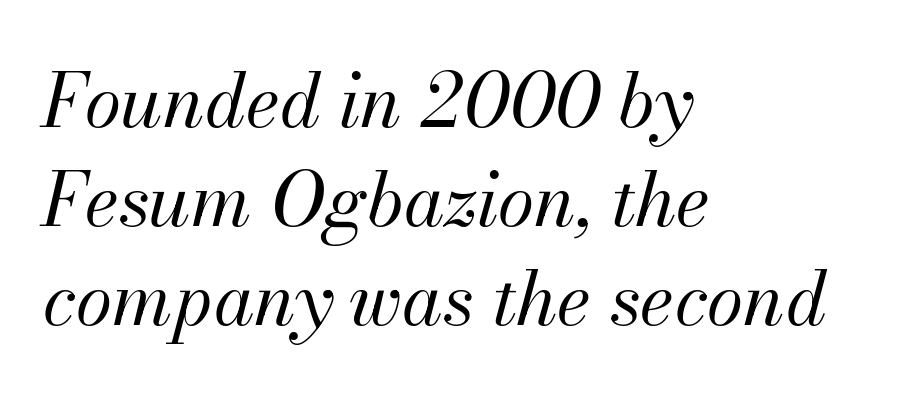
Q: Is the text bold? A: No.
Q: Is the text italic (slanted)? A: Yes, it leans right by about 13 degrees.
Q: Is the text underlined? A: No.
Q: How is the paragraph aligned? A: Left-aligned.
Q: Is the spacing between letters normal or unusually wide? A: Normal.
Q: Is the spacing between lines tight, normal or loose? A: Normal.
Q: Width (condensed, normal, or wide)? A: Normal.
Q: Stroke contrast? A: Medium.
Q: x-height? A: Small.
Q: Monospaced? A: No.
